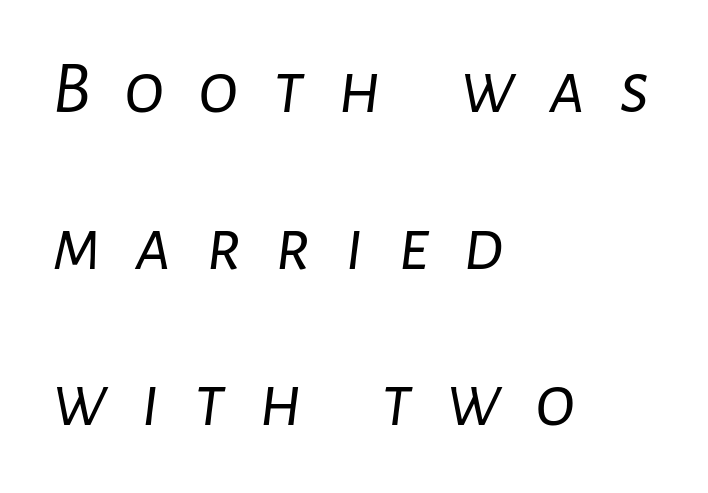
{"italic": "yes", "lean": "right", "slant_degrees": 7, "bold": "no", "weight": "light", "width": "normal", "stroke_contrast": "low", "x_height": "medium", "monospaced": "no", "underline": "no", "align": "left", "line_spacing": "loose", "line_spacing_ratio": 2.09, "letter_spacing": "wide", "letter_spacing_em": 0.45, "glyph_px": 75}
